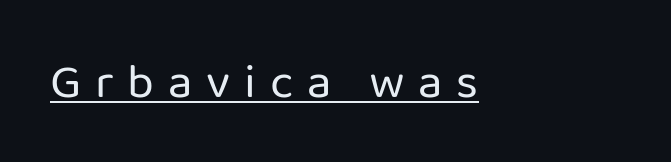
Is the block centered? No — it sits flush against the left margin. Each letter keeps its own natural width here, so spacing adapts to shape. Loose tracking; the words dissolve into strings of separated letters. Letters have the restrained weight of plain body copy at most. Observe the absence of serifs on each vertical stroke in this sample.
